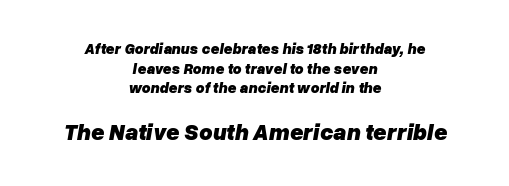
{"italic": "yes", "lean": "right", "slant_degrees": 10, "bold": "yes", "underline": "no", "align": "center", "line_spacing": "normal", "line_spacing_ratio": 1.31, "letter_spacing": "normal", "letter_spacing_em": 0.0, "larger_block": "second", "size_ratio": 1.53, "glyph_px": 23}
